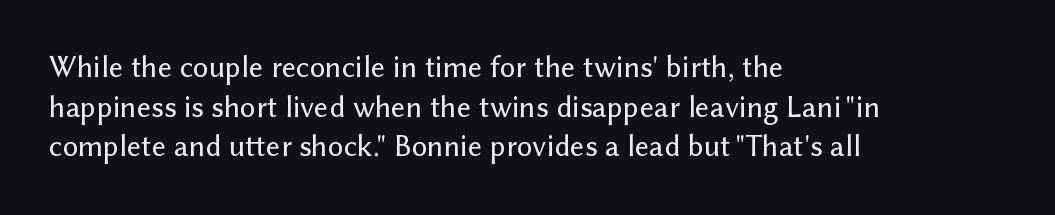
{"serif": "no", "italic": "no", "width": "normal", "stroke_contrast": "low", "x_height": "medium", "monospaced": "no", "underline": "no", "align": "left", "line_spacing": "normal", "line_spacing_ratio": 1.28, "letter_spacing": "normal", "letter_spacing_em": 0.0, "glyph_px": 31}
